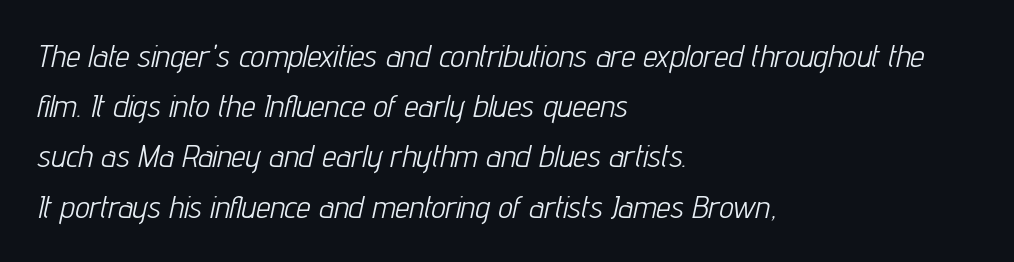
The image shows 32 px light, condensed type, italic (leaning right); set left-aligned, normal line spacing (1.57x), normal letter spacing, not underlined; low stroke contrast and a medium x-height.
